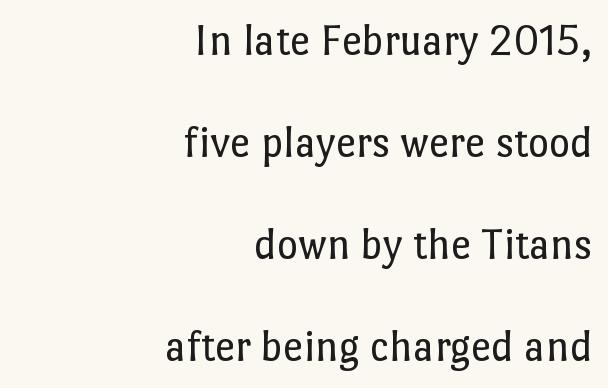
A typesetter would call this proportional, since set widths differ per character. The leading is generous, giving the passage an open texture. The lettering holds an erect, upright posture throughout. Quick note: underline off. The letterforms sit at book weight or below.
